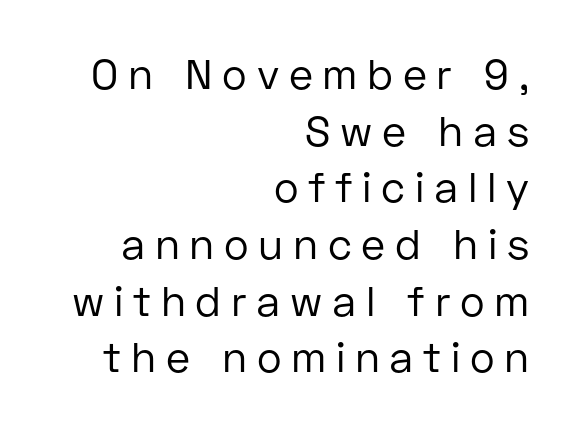
Q: Is the text bold? A: No.
Q: Is the text italic (slanted)? A: No, it is upright.
Q: Is the typeface a serif or a sans-serif typeface? A: Sans-serif.
Q: Is the text underlined? A: No.
Q: How is the paragraph aligned? A: Right-aligned.
Q: Is the spacing between letters normal or unusually wide? A: Unusually wide.
Q: Is the spacing between lines tight, normal or loose? A: Normal.
Q: Width (condensed, normal, or wide)? A: Normal.
Q: Stroke contrast? A: Low.
Q: x-height? A: Medium.
Q: Monospaced? A: No.
